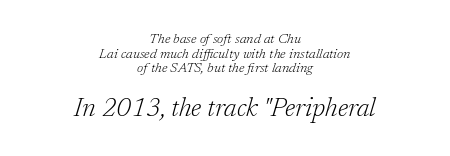
The image shows 26 px text type, italic (leaning right); set centered, tight line spacing (1.04x), normal letter spacing, not underlined; the second (bottom) block is 1.86x larger.
